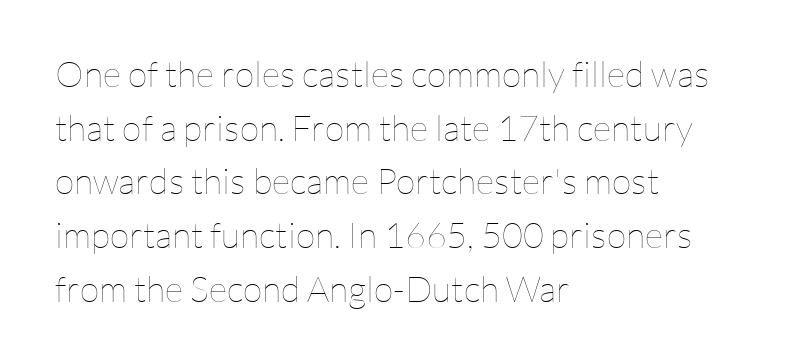
The image shows 36 px thin type, upright; set left-aligned, normal line spacing (1.49x), normal letter spacing, not underlined; low stroke contrast and a medium x-height.
